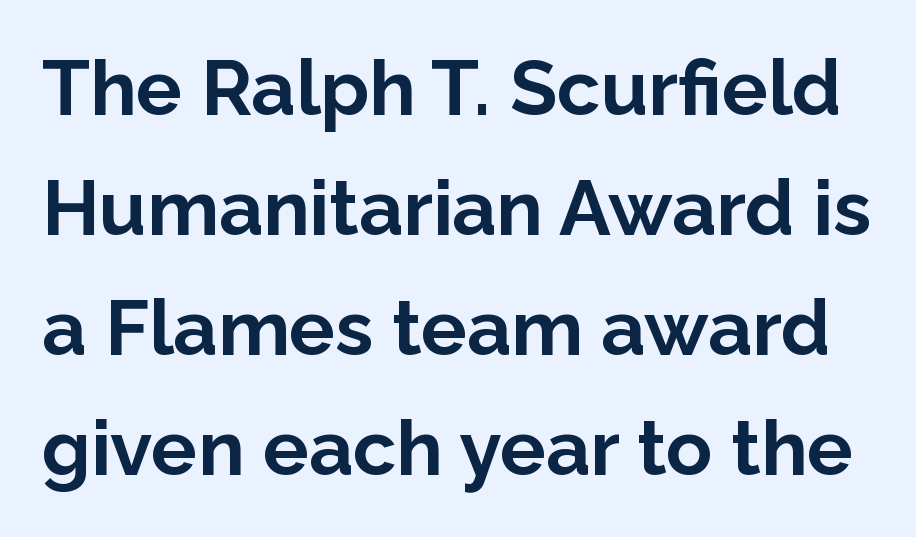
Type style note: lacks serifs. Rendered with straight, roman letterforms. Each letter keeps its own natural width here, so spacing adapts to shape. The letters sit at their default tracking, neither squeezed nor spread. A dark, heavy texture on the line: the type is bold. Horizontal bands of white between lines are of average thickness.
